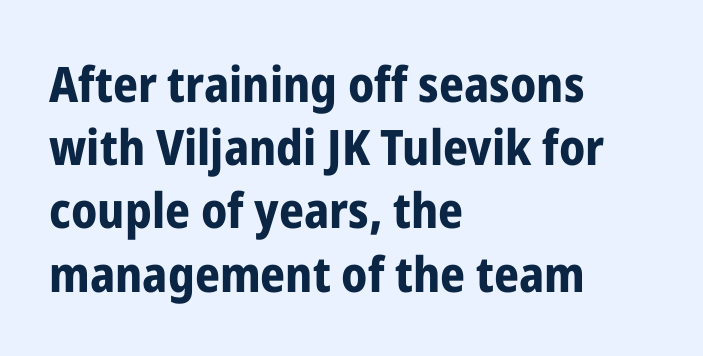
Whoever set this chose a conventional vertical rhythm. The specimen omits any rule beneath the text block's lines. Honestly, the letter spacing is just normal — you wouldn't notice it. Font category for this specimen: sans-serif. Visually the block forms a straight wall on the left and a jagged coastline on the right.
